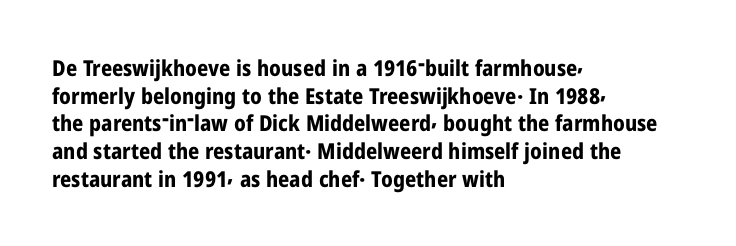
{"italic": "no", "bold": "yes", "underline": "no", "align": "left", "line_spacing": "normal", "line_spacing_ratio": 1.26, "letter_spacing": "normal", "letter_spacing_em": 0.0, "glyph_px": 22}
